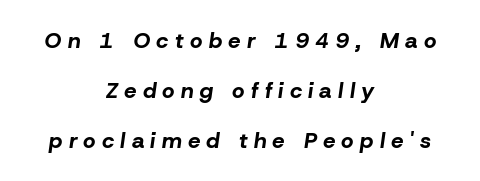
The image shows 22 px bold type, italic (leaning right); set centered, loose line spacing (2.28x), unusually wide letter spacing (+0.28 em), not underlined.
